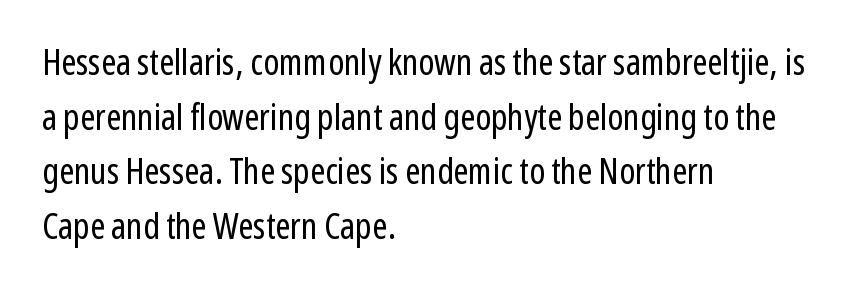
The image shows 36 px regular-weight, condensed sans-serif type, upright; set left-aligned, normal line spacing (1.52x), normal letter spacing, not underlined; low stroke contrast and a medium x-height.
